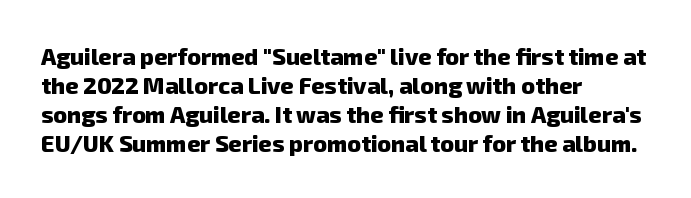
The image shows 23 px bold type; set left-aligned, normal line spacing (1.26x), normal letter spacing, not underlined.
